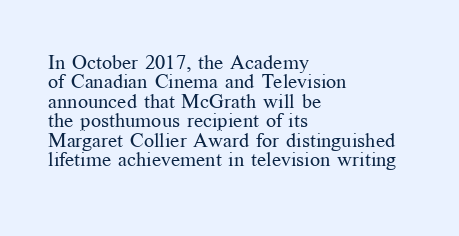
{"italic": "no", "bold": "no", "underline": "no", "align": "left", "line_spacing": "tight", "line_spacing_ratio": 0.97, "letter_spacing": "normal", "letter_spacing_em": 0.0, "glyph_px": 20}
